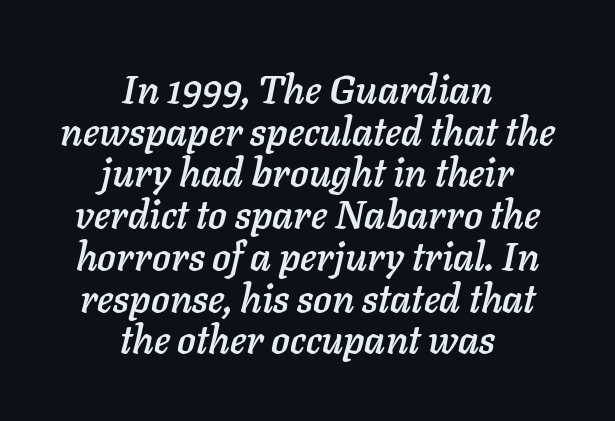
The image shows 39 px text type, italic (leaning right); set centered, tight line spacing (1.07x), normal letter spacing, not underlined; low stroke contrast and a medium x-height.
